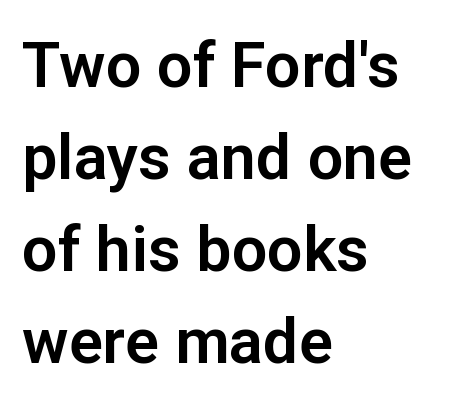
The image shows 63 px sans-serif type, upright; set left-aligned, normal line spacing (1.46x), normal letter spacing, not underlined; low stroke contrast and a medium x-height.
